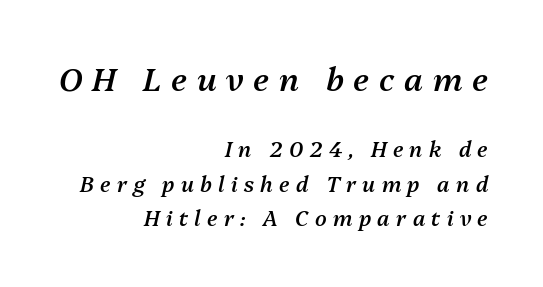
Q: Is the text bold? A: Semi-bold.
Q: Is the text italic (slanted)? A: Yes, it leans right by about 13 degrees.
Q: Is the text underlined? A: No.
Q: How is the paragraph aligned? A: Right-aligned.
Q: Is the spacing between letters normal or unusually wide? A: Unusually wide.
Q: Is the spacing between lines tight, normal or loose? A: Normal.
Q: Which block of text is set in a larger size, the first (top) or the second (bottom)? A: The first (top) one.
Q: Width (condensed, normal, or wide)? A: Normal.
Q: Stroke contrast? A: Medium.
Q: x-height? A: Medium.
Q: Monospaced? A: No.
